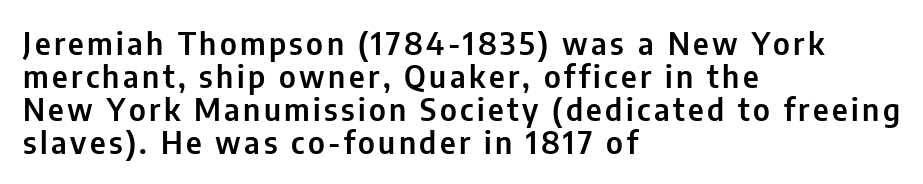
The image shows 31 px condensed sans-serif type, upright; set left-aligned, tight line spacing (1.06x), not underlined; low stroke contrast and a medium x-height.
